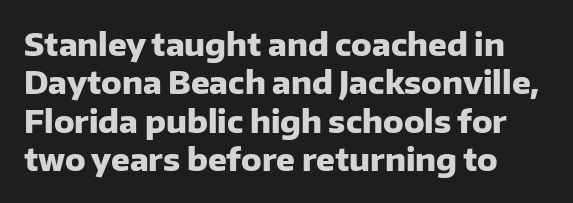
Q: Is the text bold? A: Yes.
Q: Is the text italic (slanted)? A: No, it is upright.
Q: Is the typeface a serif or a sans-serif typeface? A: Sans-serif.
Q: Is the text underlined? A: No.
Q: Is the spacing between letters normal or unusually wide? A: Normal.
Q: Width (condensed, normal, or wide)? A: Normal.
Q: Stroke contrast? A: Low.
Q: x-height? A: Medium.
Q: Monospaced? A: No.
